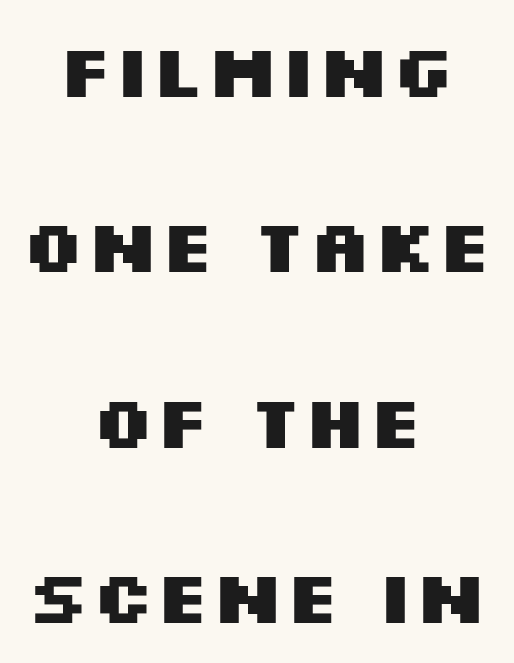
Q: Is the text bold? A: Yes.
Q: Is the text italic (slanted)? A: No, it is upright.
Q: Is the typeface a serif or a sans-serif typeface? A: Sans-serif.
Q: Is the text underlined? A: No.
Q: How is the paragraph aligned? A: Centered.
Q: Is the spacing between letters normal or unusually wide? A: Normal.
Q: Is the spacing between lines tight, normal or loose? A: Loose.
Q: Width (condensed, normal, or wide)? A: Wide.
Q: Stroke contrast? A: Medium.
Q: x-height? A: Large.
Q: Monospaced? A: No.
